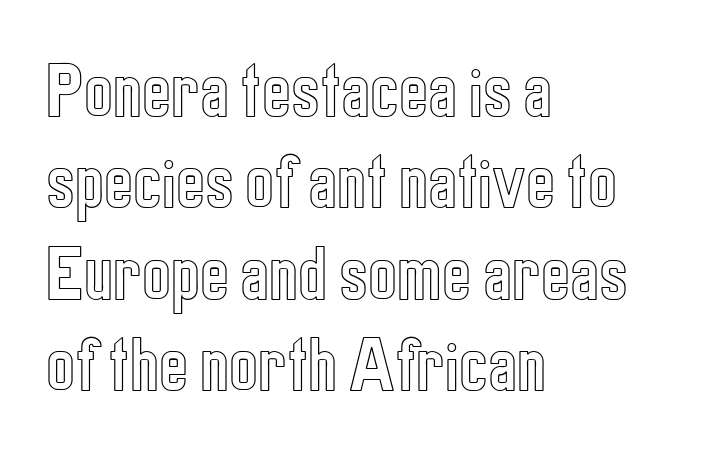
The specimen omits any rule beneath the text block's lines. Layout note: lines flush left. The space between consecutive lines is moderate. When letters stand straight like this, we call the style roman or upright. Caption: standard tracking, unaltered. The passage shown is typed in a proportional face where columns would drift.
